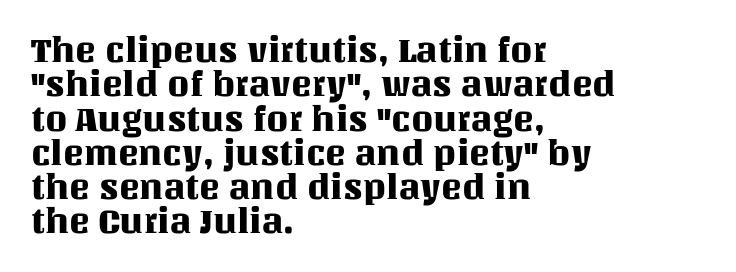
This rendering uses left alignment, leaving the right contour irregular. Decoration check: the copy has no underline. The rendering uses natural spacing where letterforms have individual widths. Each word holds together tightly as a unit, with standard inter-letter gaps. This block would grow much taller if given ordinary leading; it's compressed now.
